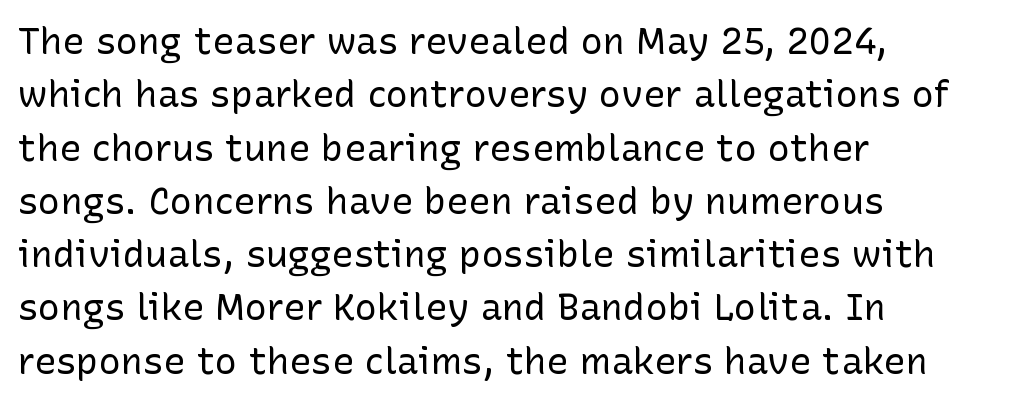
{"serif": "no", "italic": "no", "bold": "no", "weight": "regular", "width": "normal", "stroke_contrast": "low", "x_height": "medium", "monospaced": "no", "underline": "no", "align": "left", "line_spacing": "normal", "line_spacing_ratio": 1.44, "letter_spacing": "normal", "letter_spacing_em": 0.0, "glyph_px": 37}
